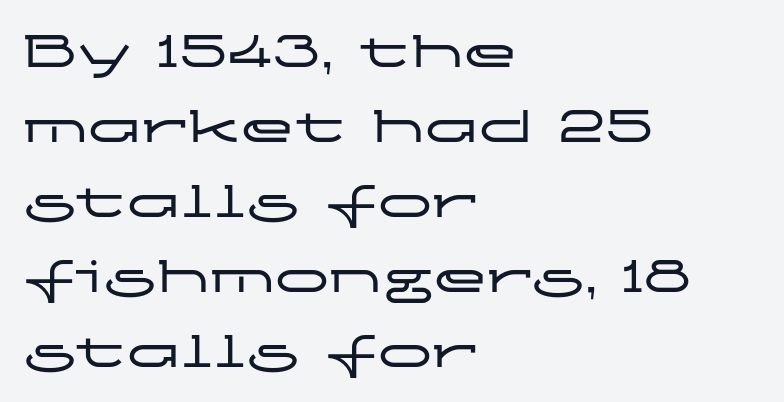
Q: Is the text italic (slanted)? A: No, it is upright.
Q: Is the typeface a serif or a sans-serif typeface? A: Sans-serif.
Q: Is the text underlined? A: No.
Q: How is the paragraph aligned? A: Left-aligned.
Q: Is the spacing between letters normal or unusually wide? A: Normal.
Q: Is the spacing between lines tight, normal or loose? A: Normal.
Q: Width (condensed, normal, or wide)? A: Wide.
Q: Stroke contrast? A: Low.
Q: x-height? A: Medium.
Q: Monospaced? A: No.
